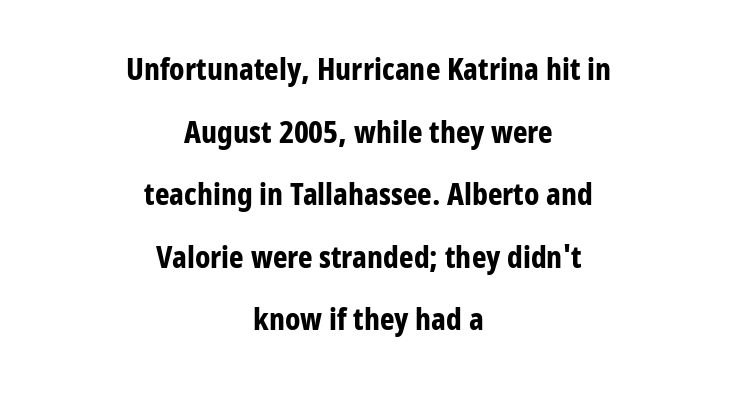
The image shows 31 px bold, condensed sans-serif type, upright; set centered, loose line spacing (2.02x), normal letter spacing, not underlined; low stroke contrast and a medium x-height.
